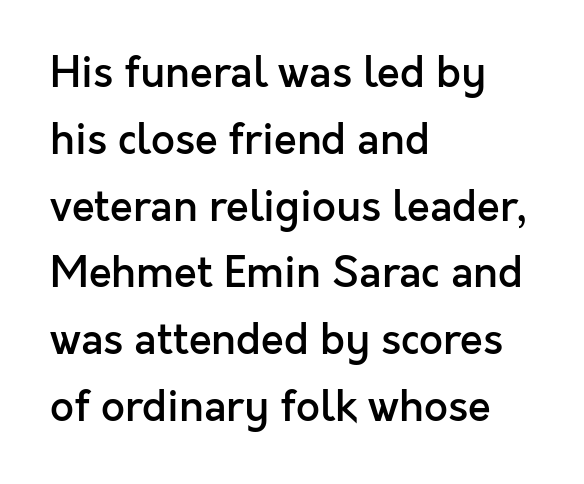
The image shows 42 px semibold sans-serif type, upright; set left-aligned, normal line spacing (1.59x), normal letter spacing, not underlined; a medium x-height.
